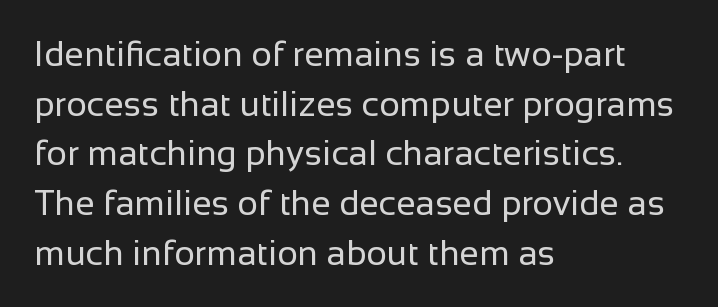
This sample uses an upright cut, with every glyph sitting square on the baseline. No letter is thick-stroked: the sample isn't bold. In terms of letterform style, serifs are entirely absent. Successive baselines arrive at the customary interval. Has an underline been added? It has not. These lines stack with their left ends in a neat column.
